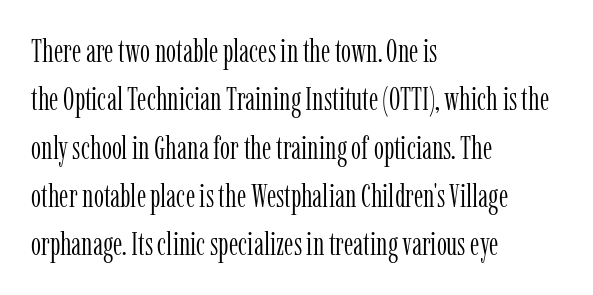
The image shows 32 px light, condensed serif type, upright; set left-aligned, normal line spacing (1.51x), normal letter spacing, not underlined; low stroke contrast and a medium x-height.
